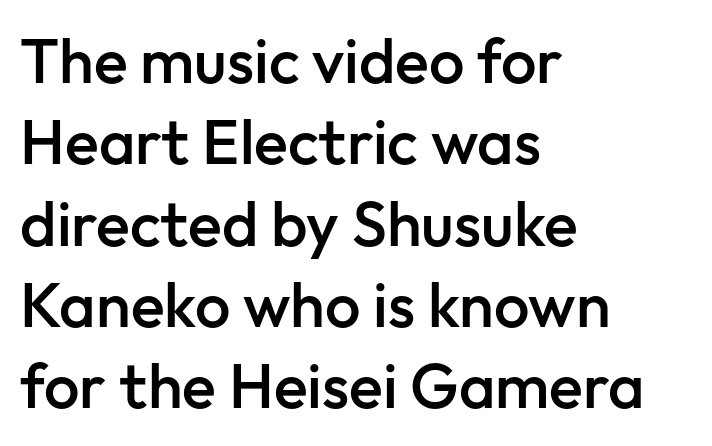
Q: Is the text bold? A: Semi-bold.
Q: Is the text italic (slanted)? A: No, it is upright.
Q: Is the typeface a serif or a sans-serif typeface? A: Sans-serif.
Q: Is the text underlined? A: No.
Q: How is the paragraph aligned? A: Left-aligned.
Q: Is the spacing between letters normal or unusually wide? A: Normal.
Q: Is the spacing between lines tight, normal or loose? A: Normal.
Q: Width (condensed, normal, or wide)? A: Normal.
Q: Stroke contrast? A: Low.
Q: x-height? A: Medium.
Q: Monospaced? A: No.
